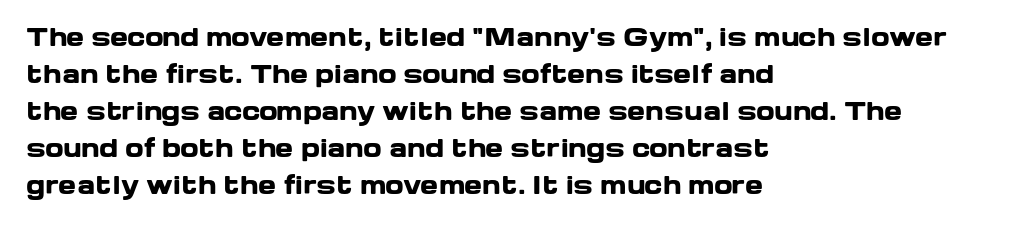
These lines sit exactly where default settings would place them. Descenders are the only things crossing below the line. As a designer I'd log this as weight 700, bold. Where is the straight margin? On the left. The axis of the letterforms is exactly vertical. No extra tracking has been applied to these lines.
